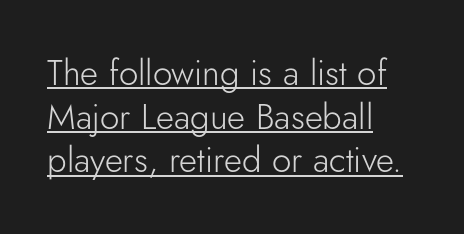
Every character sits straight up, as roman type does. Nothing sits at the stroke ends, so this counts as sans-serif. How would I describe the line gaps? Plain and ordinary. You can see a thin bar hugging the bottom of the glyphs. Looks like regular typesetting: each glyph gets only the width it needs.
